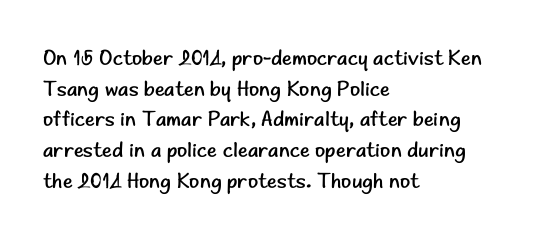
The strip under each line holds only bare page. The lines in this sample share a left origin and differ only in where they stop. The block of text has a typical density, with ordinary space between rows. A typesetter would call this zero additional tracking. Each stroke keeps to a modest, everyday thickness or less. Style check: upright.
